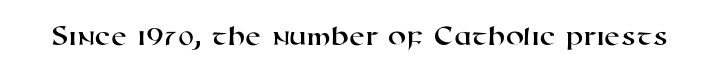
Between one letter and the next there's only the usual sliver of space. Typographically, this falls in the sans-serif category. Here the designer chose a conventional face with non-uniform glyph widths. Beneath every word, the page is bare.
